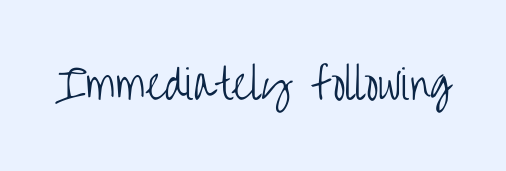
Q: Is the text bold? A: No.
Q: Is the text italic (slanted)? A: No, it is upright.
Q: Is the typeface a serif or a sans-serif typeface? A: Sans-serif.
Q: Is the text underlined? A: No.
Q: Is the spacing between letters normal or unusually wide? A: Normal.
Q: Width (condensed, normal, or wide)? A: Condensed.
Q: Stroke contrast? A: Low.
Q: x-height? A: Large.
Q: Monospaced? A: No.
